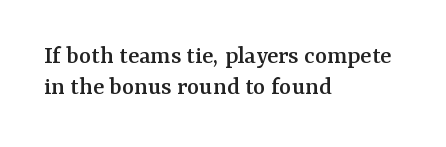
The image shows 26 px text type, upright; set left-aligned, line spacing 1.21x, normal letter spacing, not underlined.
